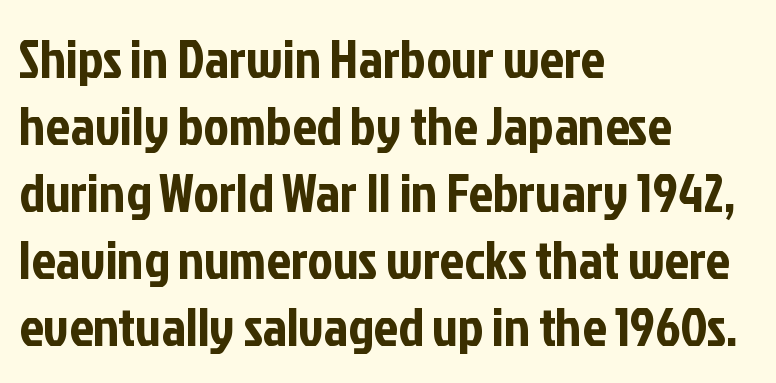
The image shows 54 px condensed sans-serif type, upright; set left-aligned, line spacing 1.24x, normal letter spacing, not underlined; low stroke contrast and a medium x-height.
